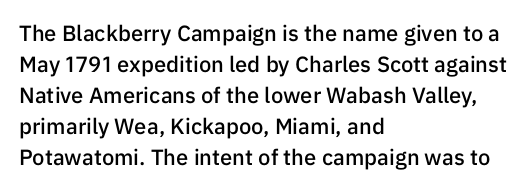
{"italic": "no", "bold": "semi", "underline": "no", "align": "left", "line_spacing": "normal", "line_spacing_ratio": 1.41, "letter_spacing": "normal", "letter_spacing_em": 0.0, "glyph_px": 22}
